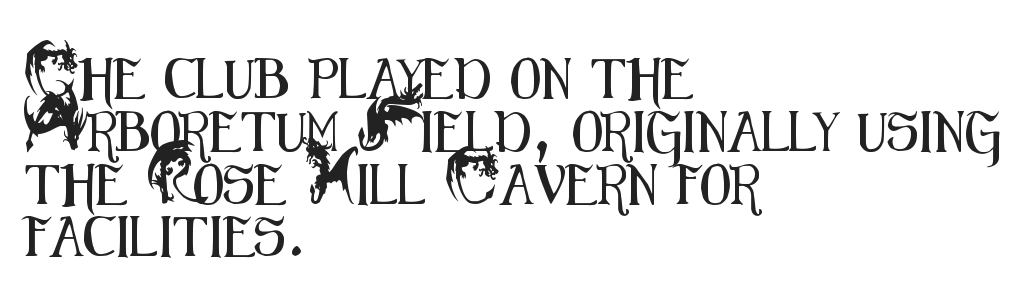
A typesetter would call this proportional, since set widths differ per character. Underlining? Definitely not there. Rendered with straight, roman letterforms. The paragraph has a hard left edge and a soft right edge. The vertical gap from one line to the next is medium. Characters follow at the spacing the type designer built in.
